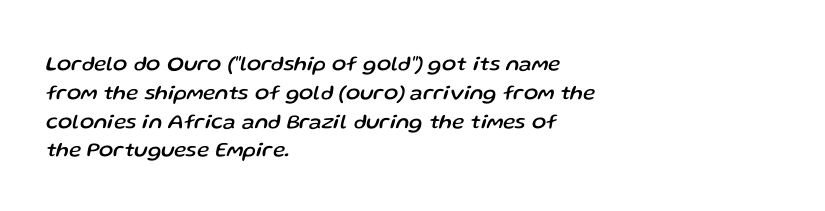
{"italic": "yes", "lean": "right", "slant_degrees": 13, "underline": "no", "align": "left", "line_spacing": "normal", "line_spacing_ratio": 1.37, "letter_spacing": "normal", "letter_spacing_em": 0.0, "glyph_px": 21}
